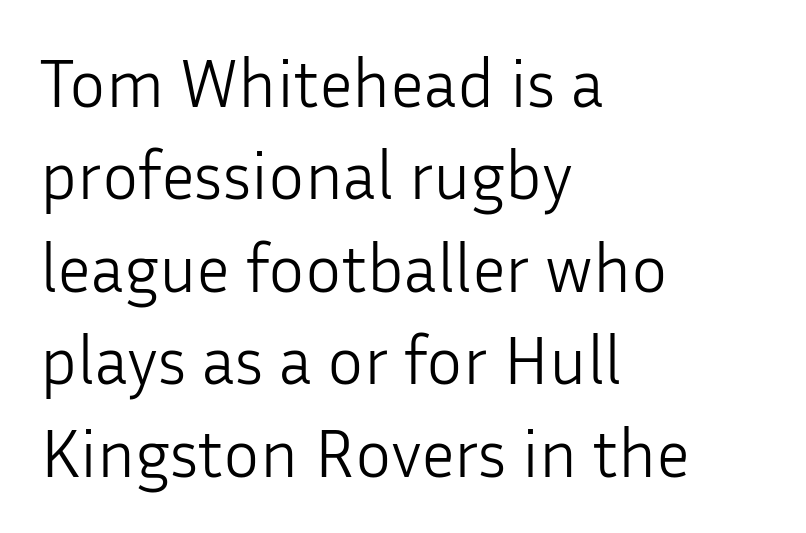
Inter-character spacing is left at the font's built-in metrics. Notice how descenders clear the ascenders below comfortably — that's standard leading. The font family rendered here belongs to the sans-serif group. Unlike italic type, these characters show no tilt at all.
